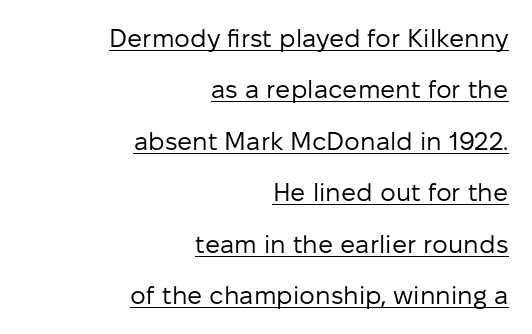
Q: Is the text bold? A: No.
Q: Is the text italic (slanted)? A: No, it is upright.
Q: Is the text underlined? A: Yes.
Q: How is the paragraph aligned? A: Right-aligned.
Q: Is the spacing between letters normal or unusually wide? A: Normal.
Q: Is the spacing between lines tight, normal or loose? A: Loose.
